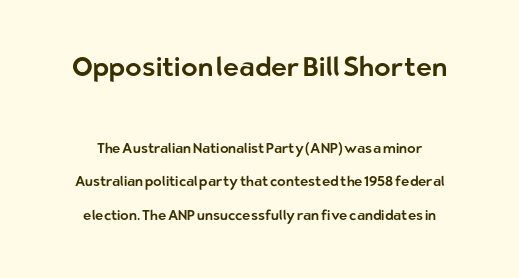
{"italic": "no", "underline": "no", "line_spacing": "loose", "line_spacing_ratio": 2.41, "letter_spacing": "normal", "letter_spacing_em": 0.0, "larger_block": "first", "size_ratio": 1.93, "glyph_px": 27}
